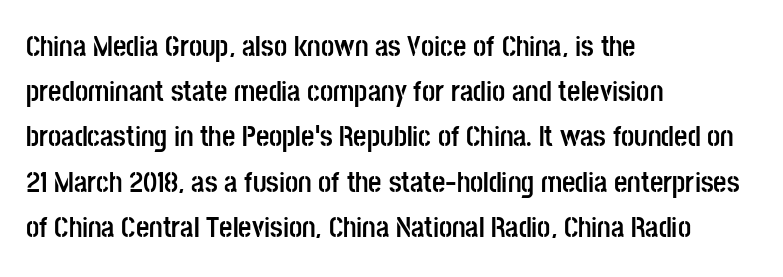
{"serif": "no", "italic": "no", "bold": "yes", "weight": "semibold", "width": "condensed", "stroke_contrast": "low", "x_height": "large", "monospaced": "no", "underline": "no", "align": "left", "line_spacing": "normal", "line_spacing_ratio": 1.56, "letter_spacing": "normal", "letter_spacing_em": 0.0, "glyph_px": 29}
